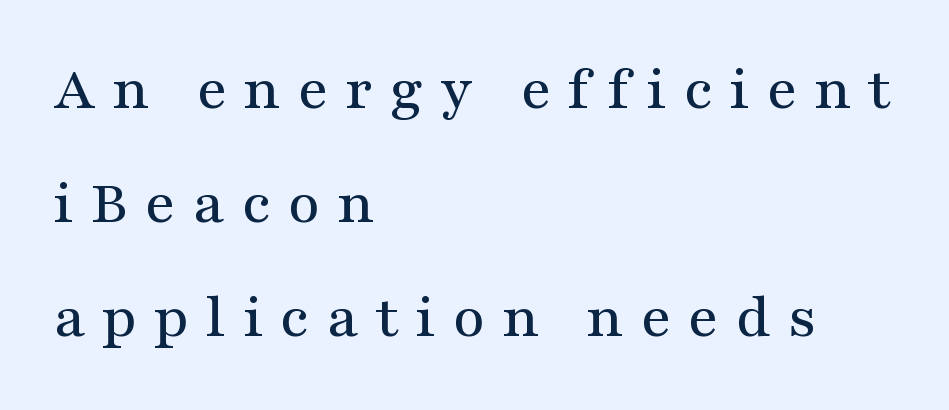
The image shows 62 px wide serif type, upright; set left-aligned, line spacing 1.84x, unusually wide letter spacing (+0.27 em), not underlined; medium stroke contrast and a medium x-height.
